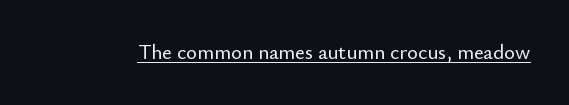
The image shows 21 px text type, upright; set normal letter spacing, underlined.
